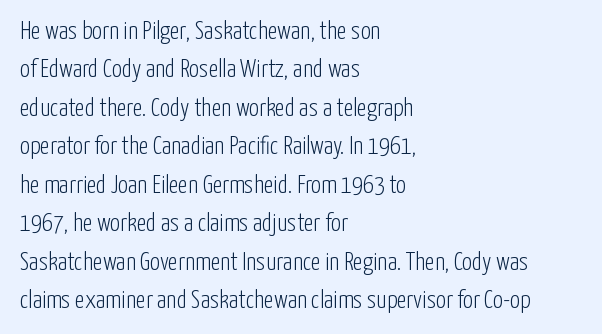
This sample uses an upright cut, with every glyph sitting square on the baseline. The string is rendered with underlining switched off. Tracking value appears to be zero — textbook default spacing. The lines in this sample share a left origin and differ only in where they stop. Vertical spacing — default.
